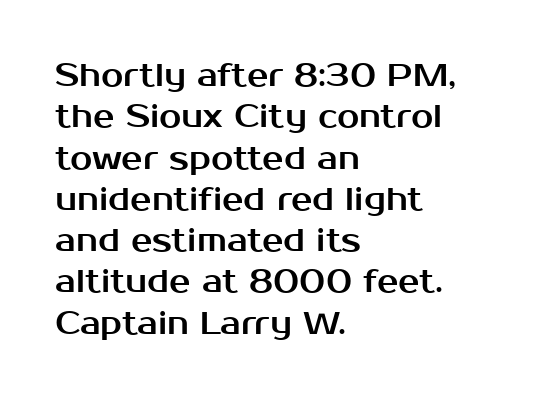
The image shows 32 px sans-serif type, upright; set left-aligned, normal line spacing (1.29x), normal letter spacing, not underlined; medium stroke contrast and a medium x-height.
